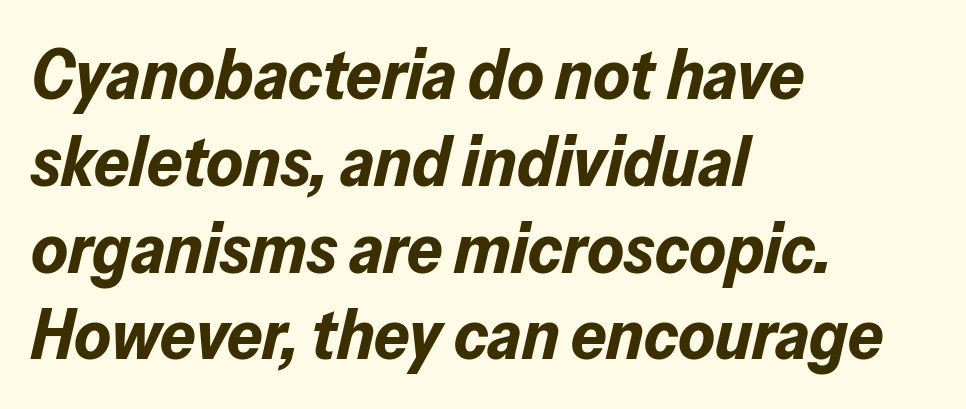
No extra tracking has been applied to these lines. The gap between lines stays unmarked. Thick stems and heavy bowls — unmistakably bold. The passage shown is typed in a proportional face where columns would drift. You can tell it's italic because the verticals aren't actually vertical.
